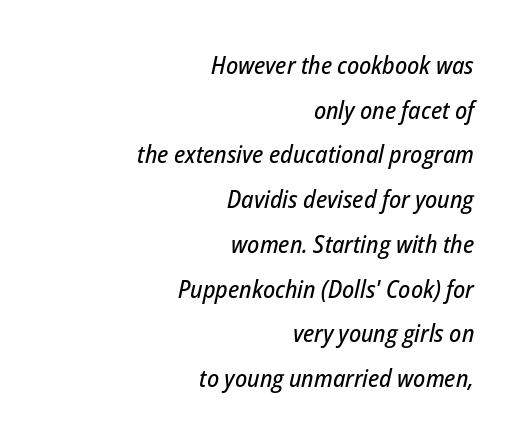
{"italic": "yes", "lean": "right", "slant_degrees": 12, "underline": "no", "align": "right", "line_spacing_ratio": 1.79, "letter_spacing": "normal", "letter_spacing_em": 0.0, "glyph_px": 25}
